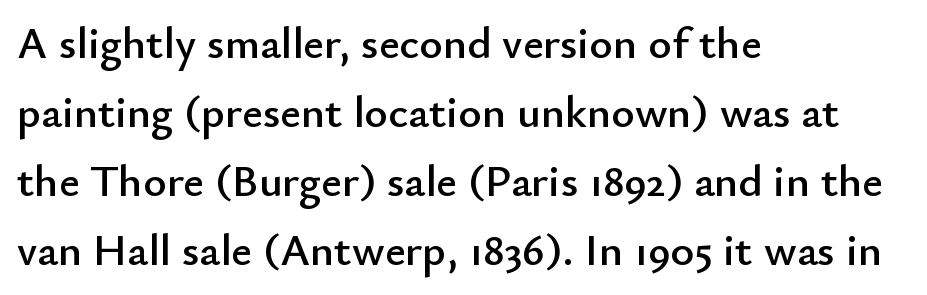
{"serif": "no", "italic": "no", "width": "normal", "stroke_contrast": "low", "x_height": "small", "monospaced": "no", "underline": "no", "align": "left", "line_spacing": "normal", "line_spacing_ratio": 1.53, "letter_spacing": "normal", "letter_spacing_em": 0.0, "glyph_px": 45}
